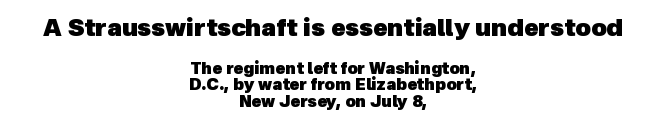
Q: Is the text bold? A: Yes.
Q: Is the text underlined? A: No.
Q: How is the paragraph aligned? A: Centered.
Q: Is the spacing between letters normal or unusually wide? A: Normal.
Q: Is the spacing between lines tight, normal or loose? A: Tight.
Q: Which block of text is set in a larger size, the first (top) or the second (bottom)? A: The first (top) one.
